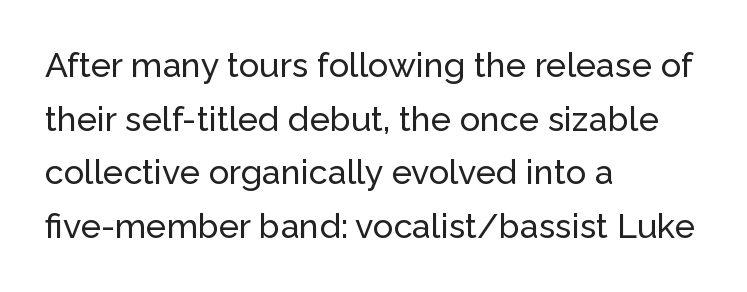
Q: Is the text italic (slanted)? A: No, it is upright.
Q: Is the typeface a serif or a sans-serif typeface? A: Sans-serif.
Q: Is the text underlined? A: No.
Q: How is the paragraph aligned? A: Left-aligned.
Q: Is the spacing between letters normal or unusually wide? A: Normal.
Q: Is the spacing between lines tight, normal or loose? A: Normal.
Q: Width (condensed, normal, or wide)? A: Normal.
Q: Stroke contrast? A: Low.
Q: x-height? A: Medium.
Q: Monospaced? A: No.
